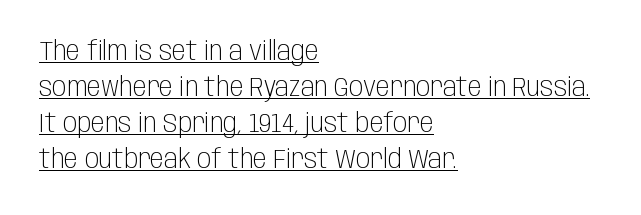
Q: Is the text bold? A: No.
Q: Is the text italic (slanted)? A: No, it is upright.
Q: Is the text underlined? A: Yes.
Q: How is the paragraph aligned? A: Left-aligned.
Q: Is the spacing between letters normal or unusually wide? A: Normal.
Q: Is the spacing between lines tight, normal or loose? A: Normal.
